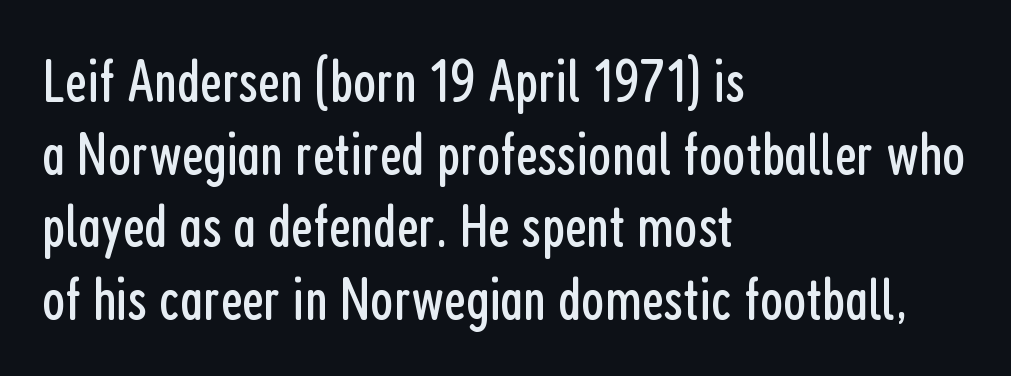
The image shows 60 px regular-weight, condensed sans-serif type, upright; set left-aligned, line spacing 1.21x, normal letter spacing, not underlined; low stroke contrast and a medium x-height.
